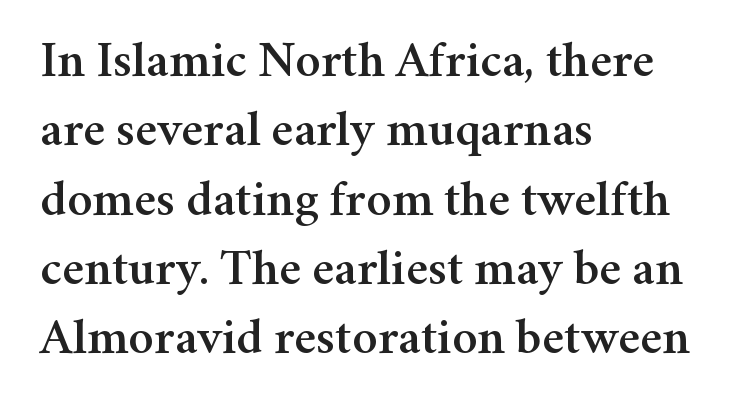
Q: Is the text italic (slanted)? A: No, it is upright.
Q: Is the typeface a serif or a sans-serif typeface? A: Serif.
Q: Is the text underlined? A: No.
Q: How is the paragraph aligned? A: Left-aligned.
Q: Is the spacing between letters normal or unusually wide? A: Normal.
Q: Is the spacing between lines tight, normal or loose? A: Normal.
Q: Width (condensed, normal, or wide)? A: Normal.
Q: Stroke contrast? A: Medium.
Q: x-height? A: Medium.
Q: Monospaced? A: No.
